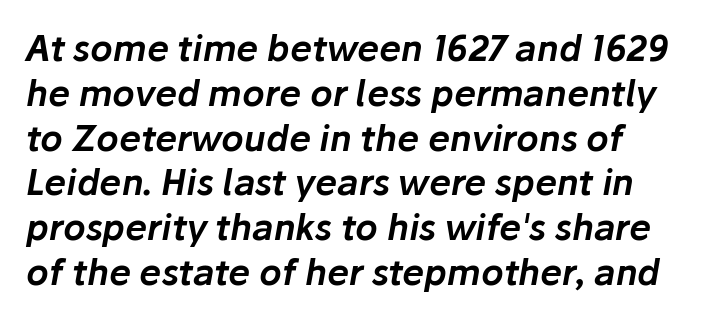
The image shows 35 px text type, italic (leaning right); set normal line spacing (1.28x), normal letter spacing, not underlined; low stroke contrast and a medium x-height.
